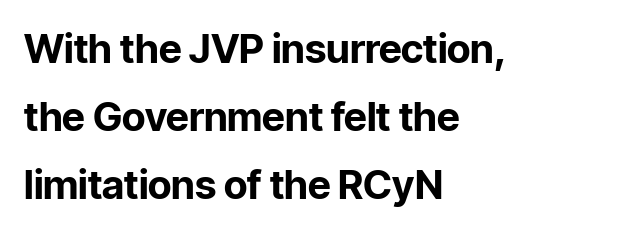
Q: Is the text bold? A: Yes.
Q: Is the text italic (slanted)? A: No, it is upright.
Q: Is the typeface a serif or a sans-serif typeface? A: Sans-serif.
Q: Is the text underlined? A: No.
Q: How is the paragraph aligned? A: Left-aligned.
Q: Is the spacing between letters normal or unusually wide? A: Normal.
Q: Is the spacing between lines tight, normal or loose? A: Normal.
Q: Width (condensed, normal, or wide)? A: Normal.
Q: Stroke contrast? A: Low.
Q: x-height? A: Medium.
Q: Monospaced? A: No.
